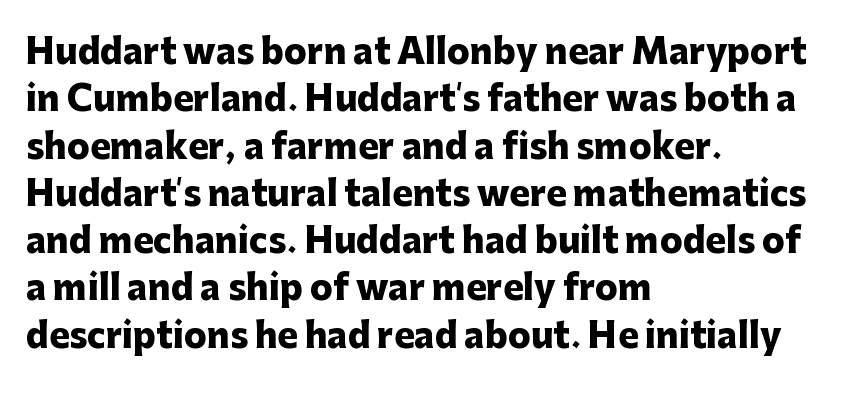
{"serif": "no", "italic": "no", "bold": "yes", "weight": "heavy", "width": "normal", "stroke_contrast": "low", "x_height": "medium", "monospaced": "no", "underline": "no", "align": "left", "line_spacing": "normal", "line_spacing_ratio": 1.39, "letter_spacing": "normal", "letter_spacing_em": 0.0, "glyph_px": 34}
